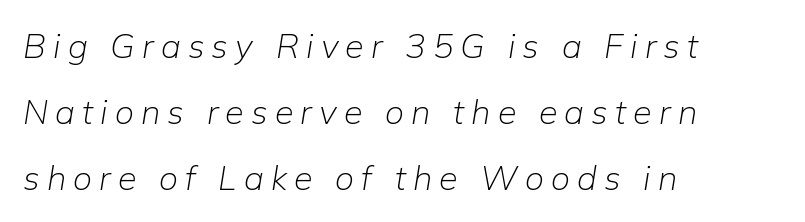
{"italic": "yes", "lean": "right", "slant_degrees": 9, "bold": "no", "weight": "light", "width": "normal", "stroke_contrast": "low", "x_height": "medium", "monospaced": "no", "underline": "no", "align": "left", "line_spacing": "loose", "line_spacing_ratio": 1.94, "letter_spacing": "wide", "letter_spacing_em": 0.21, "glyph_px": 34}
